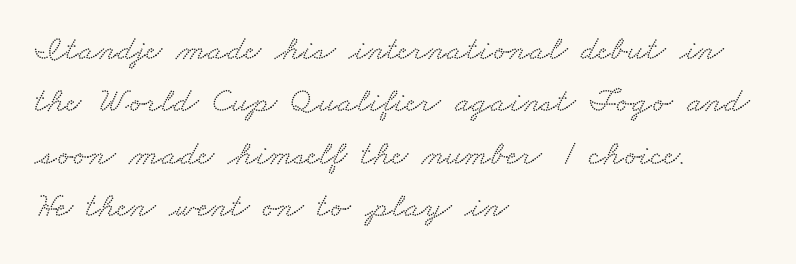
The image shows 35 px wide type; set left-aligned, normal line spacing (1.5x), normal letter spacing, not underlined; low stroke contrast and a small x-height.
